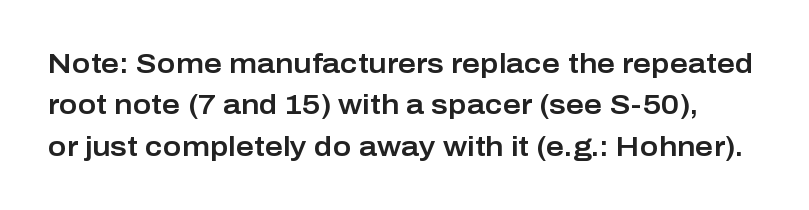
The image shows 28 px sans-serif type, upright; set normal line spacing (1.48x), normal letter spacing, not underlined; low stroke contrast and a medium x-height.
